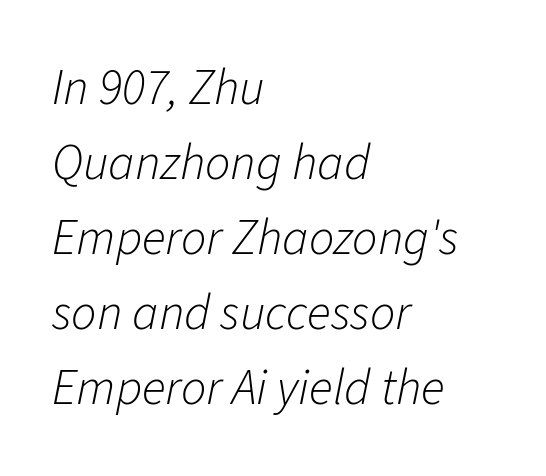
Q: Is the text bold? A: No.
Q: Is the text italic (slanted)? A: Yes, it leans right by about 11 degrees.
Q: Is the text underlined? A: No.
Q: How is the paragraph aligned? A: Left-aligned.
Q: Is the spacing between letters normal or unusually wide? A: Normal.
Q: Is the spacing between lines tight, normal or loose? A: Normal.
Q: Width (condensed, normal, or wide)? A: Normal.
Q: Stroke contrast? A: Low.
Q: x-height? A: Medium.
Q: Monospaced? A: No.
